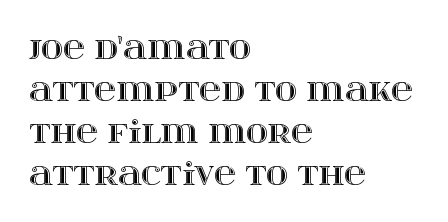
Q: Is the text italic (slanted)? A: No, it is upright.
Q: Is the text underlined? A: No.
Q: How is the paragraph aligned? A: Left-aligned.
Q: Is the spacing between letters normal or unusually wide? A: Normal.
Q: Is the spacing between lines tight, normal or loose? A: Normal.
Q: Width (condensed, normal, or wide)? A: Wide.
Q: x-height? A: Large.
Q: Monospaced? A: No.
